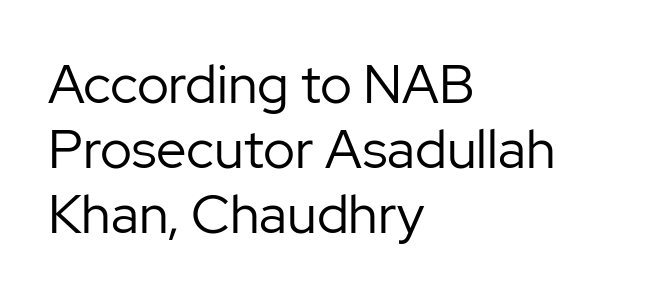
{"serif": "no", "italic": "no", "bold": "no", "weight": "regular", "width": "normal", "stroke_contrast": "low", "x_height": "medium", "monospaced": "no", "underline": "no", "align": "left", "line_spacing_ratio": 1.2, "letter_spacing": "normal", "letter_spacing_em": 0.0, "glyph_px": 54}
